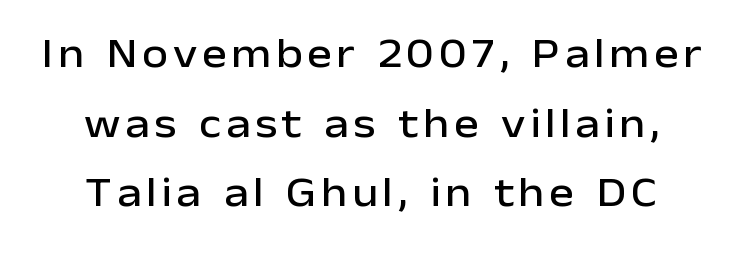
The image shows 42 px sans-serif type, upright; set normal line spacing (1.66x), not underlined; low stroke contrast and a medium x-height.
